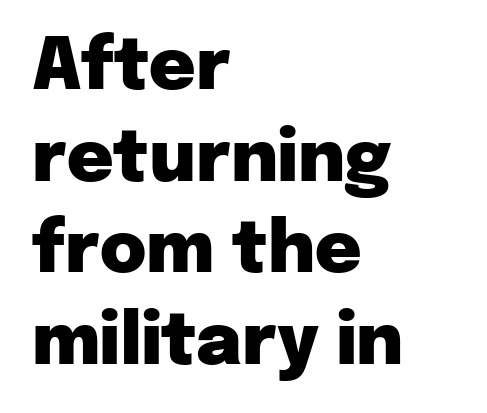
Q: Is the text bold? A: Yes.
Q: Is the text italic (slanted)? A: No, it is upright.
Q: Is the typeface a serif or a sans-serif typeface? A: Sans-serif.
Q: Is the text underlined? A: No.
Q: How is the paragraph aligned? A: Left-aligned.
Q: Is the spacing between letters normal or unusually wide? A: Normal.
Q: Is the spacing between lines tight, normal or loose? A: Normal.
Q: Width (condensed, normal, or wide)? A: Normal.
Q: Stroke contrast? A: Low.
Q: x-height? A: Medium.
Q: Monospaced? A: No.
